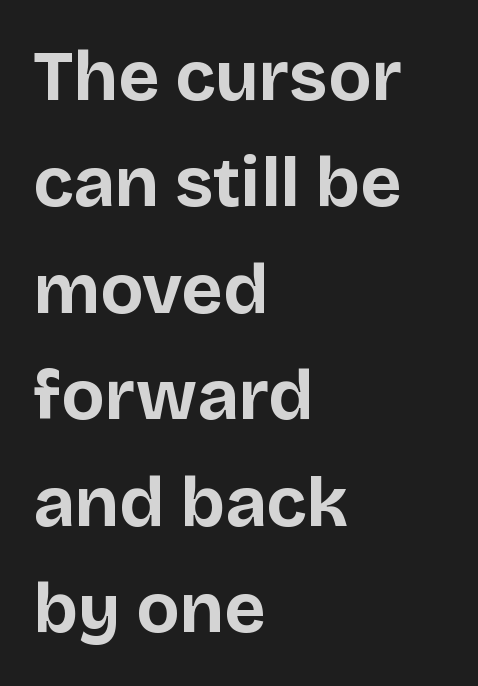
Alignment: flush left. Posture: straight, roman, zero tilt. Heavy-handed strokes throughout: this text is bold. Do the characters align in a grid? No, the font is proportional. Letter spacing: default. Notice how descenders clear the ascenders below comfortably — that's standard leading.
